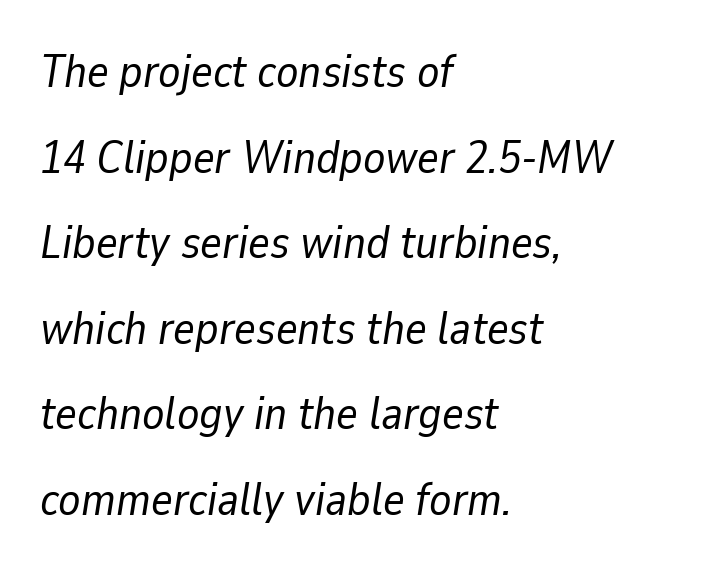
The image shows 46 px regular-weight type, italic (leaning right); set left-aligned, line spacing 1.86x, normal letter spacing, not underlined; low stroke contrast and a medium x-height.
